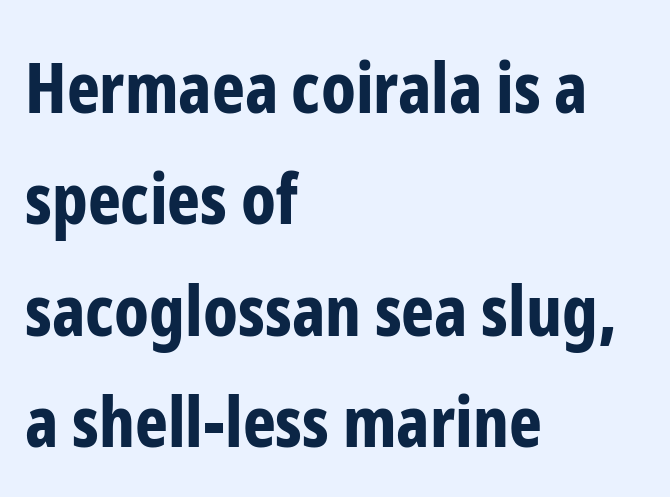
Q: Is the text bold? A: Yes.
Q: Is the text italic (slanted)? A: No, it is upright.
Q: Is the typeface a serif or a sans-serif typeface? A: Sans-serif.
Q: Is the text underlined? A: No.
Q: How is the paragraph aligned? A: Left-aligned.
Q: Is the spacing between letters normal or unusually wide? A: Normal.
Q: Is the spacing between lines tight, normal or loose? A: Normal.
Q: Width (condensed, normal, or wide)? A: Condensed.
Q: Stroke contrast? A: Low.
Q: x-height? A: Medium.
Q: Monospaced? A: No.
